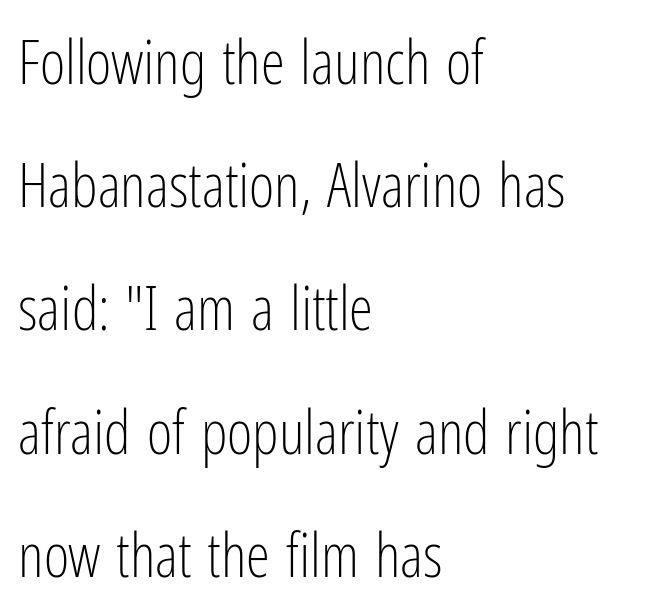
{"serif": "no", "italic": "no", "bold": "no", "weight": "light", "width": "condensed", "stroke_contrast": "low", "x_height": "medium", "monospaced": "no", "underline": "no", "align": "left", "line_spacing": "loose", "line_spacing_ratio": 2.02, "letter_spacing": "normal", "letter_spacing_em": 0.0, "glyph_px": 61}
